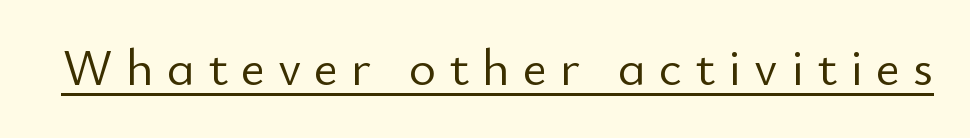
You can see a thin bar hugging the bottom of the glyphs. To sum up the face: it is a sans, with no serifs. Compared with a typical body face, this is equally light or lighter still. The letters stand upright; this is a roman face.
